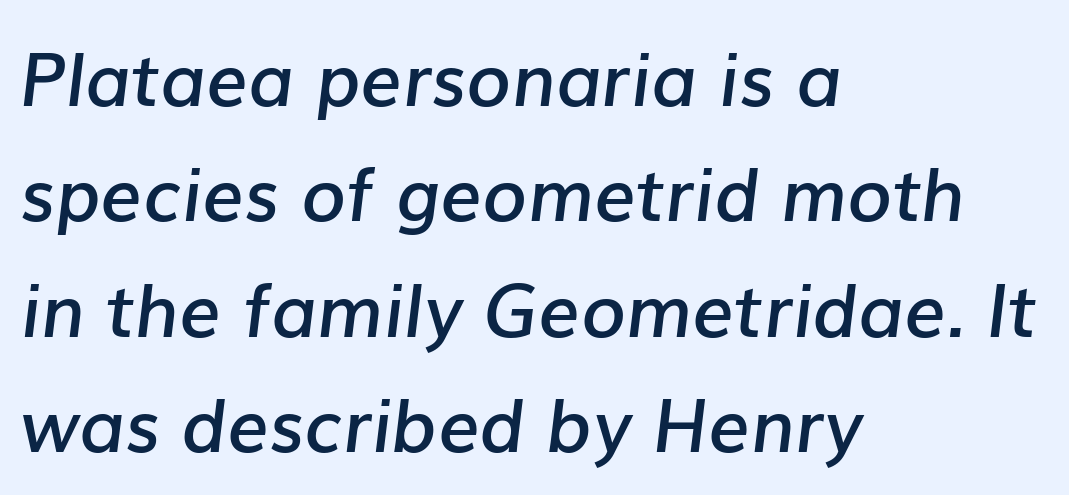
The image shows 73 px semibold type, italic (leaning right); set left-aligned, normal line spacing (1.58x), normal letter spacing, not underlined; low stroke contrast and a medium x-height.
